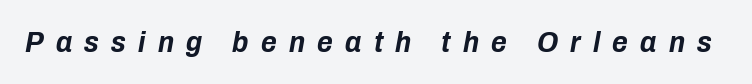
Q: Is the text bold? A: Yes.
Q: Is the text italic (slanted)? A: Yes, it leans right by about 10 degrees.
Q: Is the text underlined? A: No.
Q: Is the spacing between letters normal or unusually wide? A: Unusually wide.
Q: Width (condensed, normal, or wide)? A: Condensed.
Q: Stroke contrast? A: Low.
Q: x-height? A: Medium.
Q: Monospaced? A: No.
